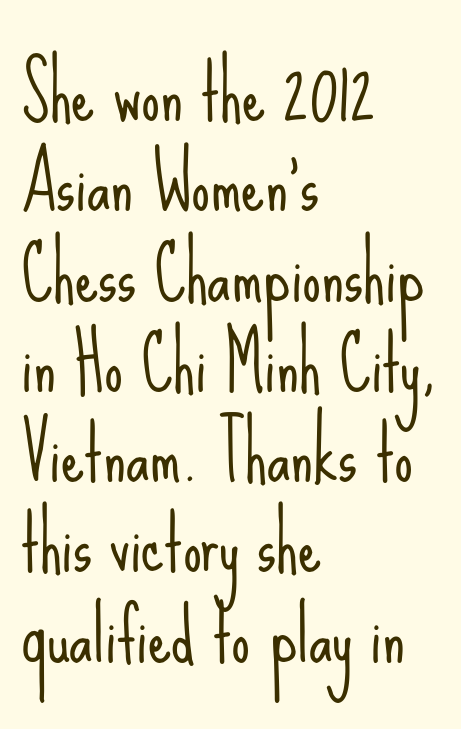
{"serif": "no", "italic": "no", "bold": "no", "weight": "light", "width": "condensed", "stroke_contrast": "low", "x_height": "small", "monospaced": "no", "underline": "no", "align": "left", "line_spacing_ratio": 1.22, "letter_spacing": "normal", "letter_spacing_em": 0.0, "glyph_px": 74}
